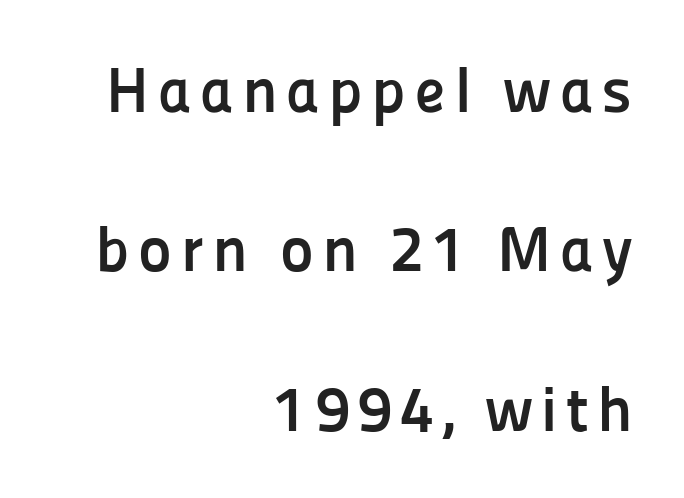
Q: Is the text bold? A: Yes.
Q: Is the text italic (slanted)? A: No, it is upright.
Q: Is the typeface a serif or a sans-serif typeface? A: Sans-serif.
Q: Is the text underlined? A: No.
Q: How is the paragraph aligned? A: Right-aligned.
Q: Is the spacing between lines tight, normal or loose? A: Loose.
Q: Width (condensed, normal, or wide)? A: Normal.
Q: Stroke contrast? A: Low.
Q: x-height? A: Medium.
Q: Monospaced? A: No.
